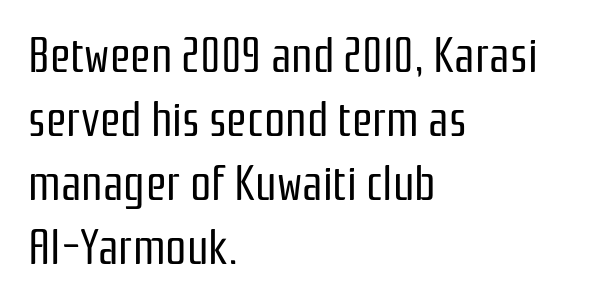
The image shows 47 px regular-weight, condensed sans-serif type, upright; set left-aligned, normal line spacing (1.36x), normal letter spacing, not underlined; low stroke contrast and a medium x-height.
